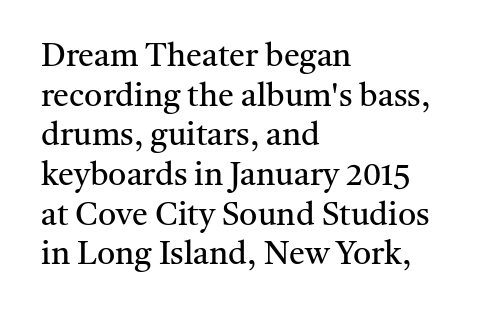
Q: Is the text bold? A: No.
Q: Is the text italic (slanted)? A: No, it is upright.
Q: Is the typeface a serif or a sans-serif typeface? A: Serif.
Q: Is the text underlined? A: No.
Q: How is the paragraph aligned? A: Left-aligned.
Q: Is the spacing between letters normal or unusually wide? A: Normal.
Q: Width (condensed, normal, or wide)? A: Normal.
Q: Stroke contrast? A: Medium.
Q: x-height? A: Medium.
Q: Monospaced? A: No.
